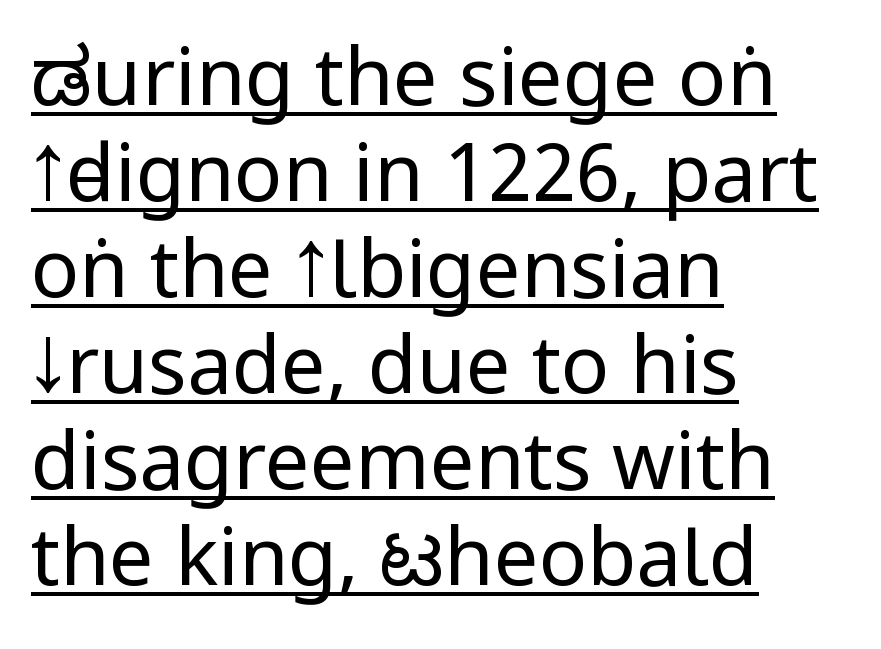
The image shows 80 px regular-weight, condensed sans-serif type, upright; set left-aligned, line spacing 1.2x, normal letter spacing, underlined; low stroke contrast.
